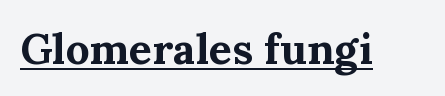
The image shows 43 px bold serif type, upright; set normal letter spacing, underlined; medium stroke contrast and a medium x-height.
